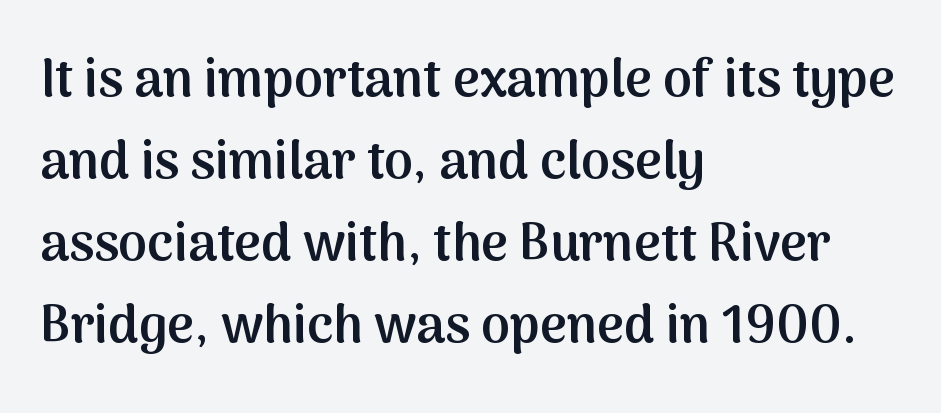
The image shows 52 px semibold sans-serif type, upright; set left-aligned, normal line spacing (1.58x), normal letter spacing, not underlined; medium stroke contrast and a medium x-height.
